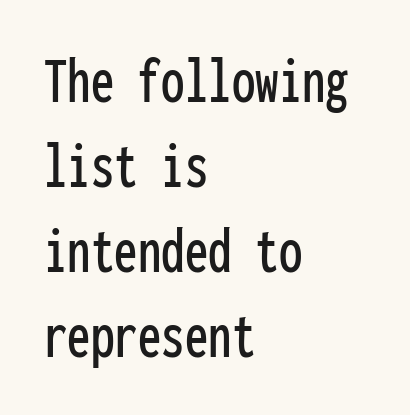
The space beneath each line is pristine and unruled. Is this a fixed-width face? Yes — each glyph sits in an identical cell. The lettering stays uniformly vertical, giving the passage a roman look. Visually the block forms a straight wall on the left and a jagged coastline on the right. Leading: standard. The face used here is rendered with its standard letterfit.
